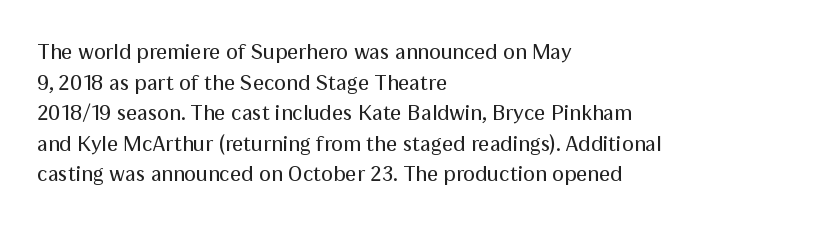
{"italic": "no", "bold": "no", "underline": "no", "align": "left", "line_spacing": "normal", "line_spacing_ratio": 1.39, "letter_spacing": "normal", "letter_spacing_em": 0.0, "glyph_px": 22}
